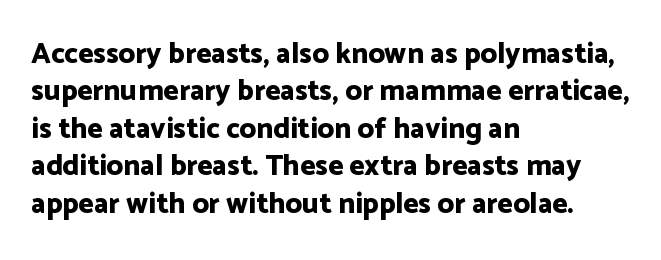
Q: Is the text bold? A: Yes.
Q: Is the text italic (slanted)? A: No, it is upright.
Q: Is the typeface a serif or a sans-serif typeface? A: Sans-serif.
Q: Is the text underlined? A: No.
Q: How is the paragraph aligned? A: Left-aligned.
Q: Is the spacing between letters normal or unusually wide? A: Normal.
Q: Is the spacing between lines tight, normal or loose? A: Normal.
Q: Width (condensed, normal, or wide)? A: Normal.
Q: Stroke contrast? A: Low.
Q: x-height? A: Medium.
Q: Monospaced? A: No.
